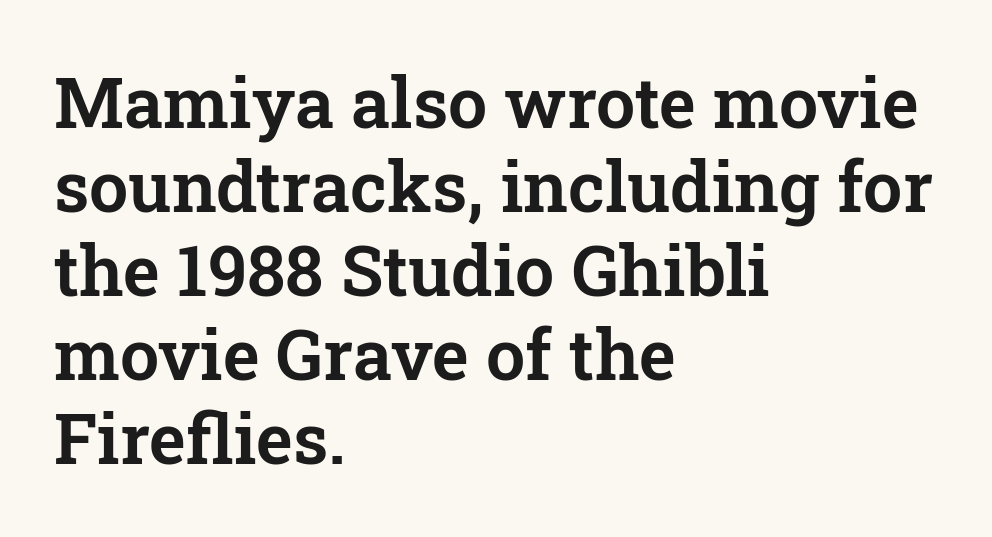
Style check: upright. Yep, those are serifs on the letters. The compositor pushed each line to the left boundary. Clear beneath every line of the passage. Proportional: the letters do not fall into vertical columns.
